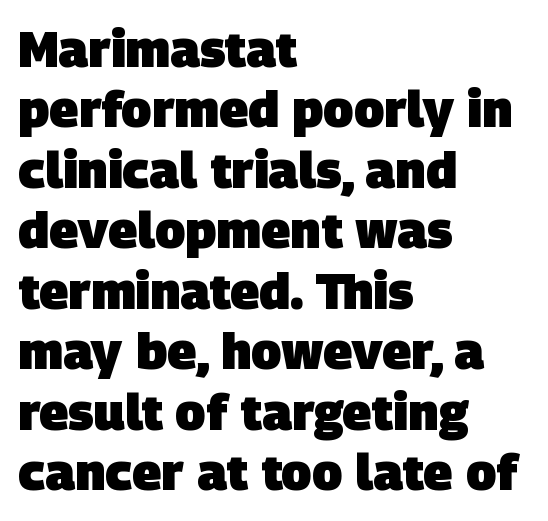
{"serif": "no", "bold": "yes", "weight": "heavy", "width": "normal", "stroke_contrast": "low", "x_height": "large", "monospaced": "no", "underline": "no", "align": "left", "line_spacing_ratio": 1.21, "letter_spacing": "normal", "letter_spacing_em": 0.0, "glyph_px": 50}
